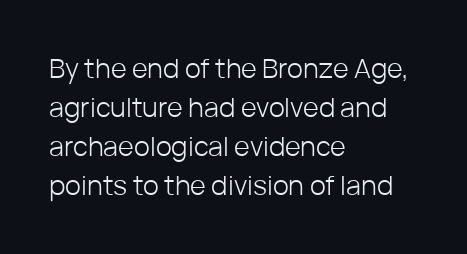
The image shows 27 px text type, upright; set left-aligned, normal line spacing (1.45x), normal letter spacing, not underlined.
